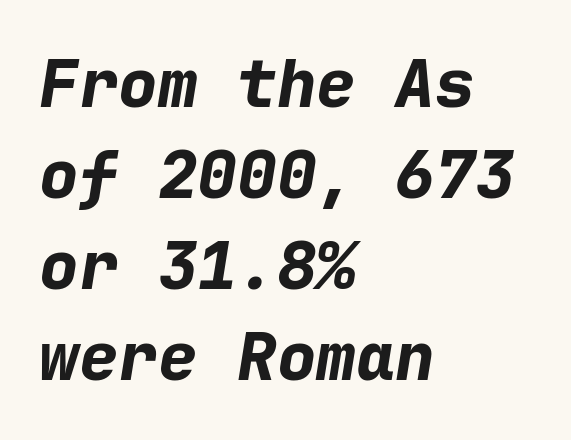
The image shows 66 px bold type, italic (leaning right), monospaced; set left-aligned, normal line spacing (1.38x), normal letter spacing, not underlined; low stroke contrast and a medium x-height.
